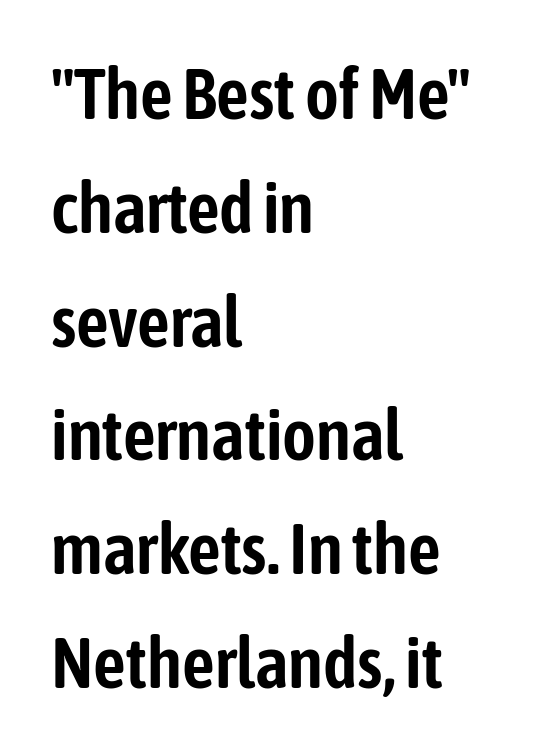
The image shows 72 px condensed sans-serif type, upright; set left-aligned, normal line spacing (1.58x), normal letter spacing, not underlined; low stroke contrast and a medium x-height.
